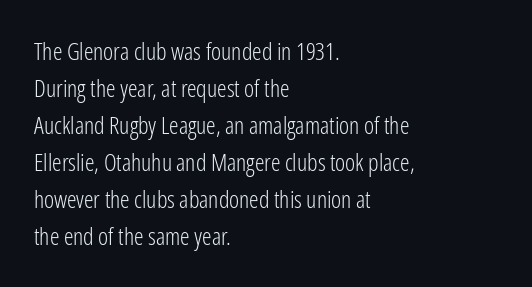
{"italic": "no", "bold": "no", "underline": "no", "align": "left", "line_spacing": "normal", "line_spacing_ratio": 1.54, "letter_spacing": "normal", "letter_spacing_em": 0.0, "glyph_px": 24}
